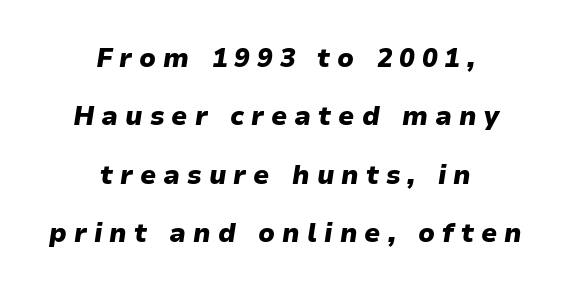
{"italic": "yes", "lean": "right", "slant_degrees": 9, "bold": "yes", "underline": "no", "align": "center", "line_spacing": "loose", "line_spacing_ratio": 2.25, "letter_spacing": "wide", "letter_spacing_em": 0.27, "glyph_px": 26}
